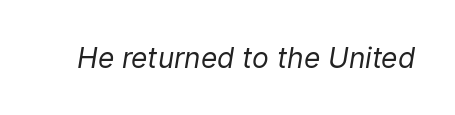
{"italic": "yes", "lean": "right", "slant_degrees": 9, "bold": "no", "weight": "regular", "width": "normal", "stroke_contrast": "low", "x_height": "medium", "monospaced": "no", "underline": "no", "letter_spacing": "normal", "letter_spacing_em": 0.0, "glyph_px": 28}
